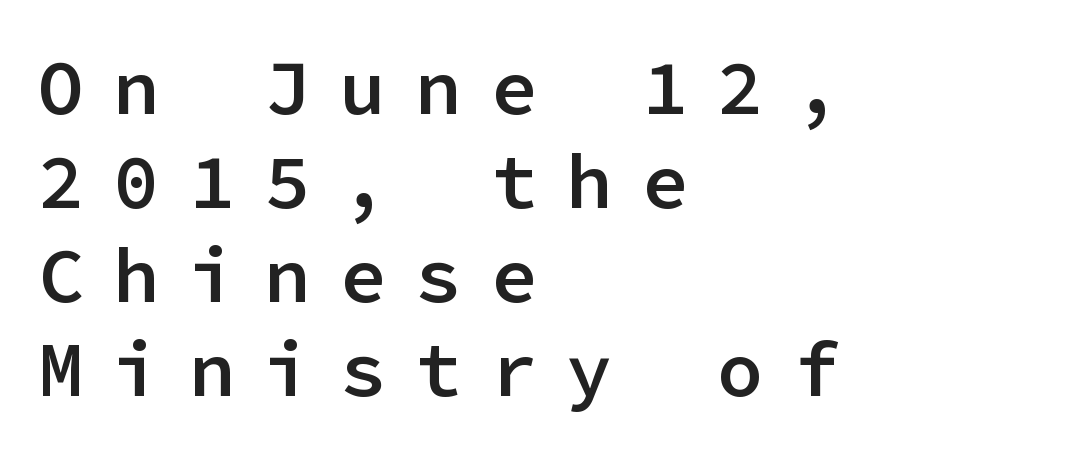
Q: Is the text bold? A: Semi-bold.
Q: Is the text italic (slanted)? A: No, it is upright.
Q: Is the typeface a serif or a sans-serif typeface? A: Sans-serif.
Q: Is the text underlined? A: No.
Q: How is the paragraph aligned? A: Left-aligned.
Q: Is the spacing between letters normal or unusually wide? A: Unusually wide.
Q: Width (condensed, normal, or wide)? A: Normal.
Q: Stroke contrast? A: Low.
Q: x-height? A: Medium.
Q: Monospaced? A: Yes.
